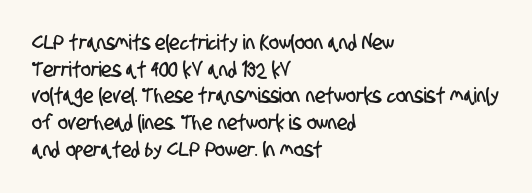
This rendering features lettering with no underline. What's the leading like? Ordinary, nothing unusual. Here the glyphs are tracked normally, forming tight word shapes. Line starts are locked; line ends wander.
